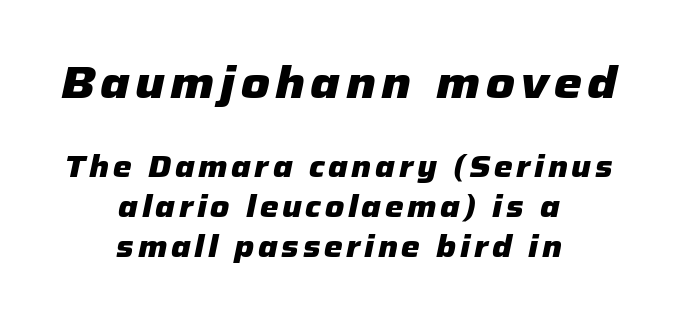
Q: Is the text bold? A: Yes.
Q: Is the text italic (slanted)? A: Yes, it leans right by about 12 degrees.
Q: Is the text underlined? A: No.
Q: How is the paragraph aligned? A: Centered.
Q: Is the spacing between lines tight, normal or loose? A: Normal.
Q: Which block of text is set in a larger size, the first (top) or the second (bottom)? A: The first (top) one.
Q: Width (condensed, normal, or wide)? A: Normal.
Q: Stroke contrast? A: Low.
Q: x-height? A: Medium.
Q: Monospaced? A: No.
